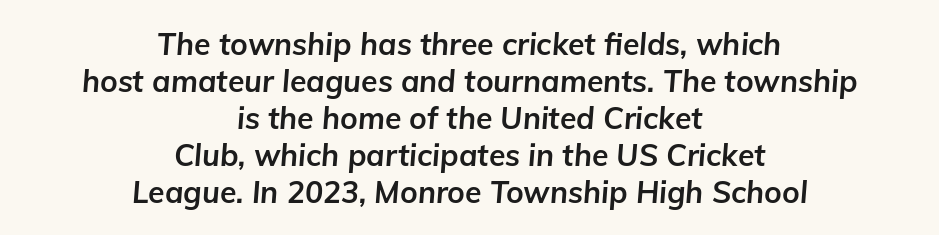
{"italic": "yes", "lean": "right", "slant_degrees": 5, "bold": "yes", "weight": "bold", "width": "normal", "stroke_contrast": "low", "x_height": "medium", "monospaced": "no", "underline": "no", "align": "center", "line_spacing_ratio": 1.23, "letter_spacing": "normal", "letter_spacing_em": 0.0, "glyph_px": 30}
